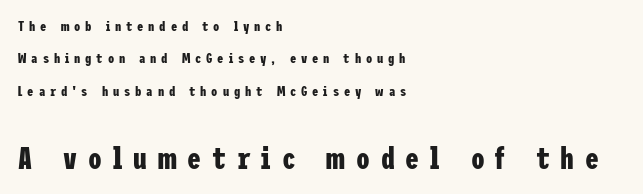
The lower block of text is set noticeably larger than the block above it. The baseline area is clear. Reading down the column, the eye jumps a long way to each next line. One-word summary of the alignment: left. The font family rendered here belongs to the sans-serif group. The tracking reads as deliberately expanded to a designer's eye.
